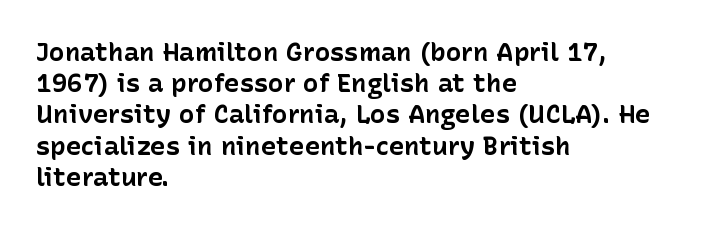
{"italic": "no", "bold": "yes", "underline": "no", "align": "left", "line_spacing_ratio": 1.2, "letter_spacing": "normal", "letter_spacing_em": 0.0, "glyph_px": 26}
